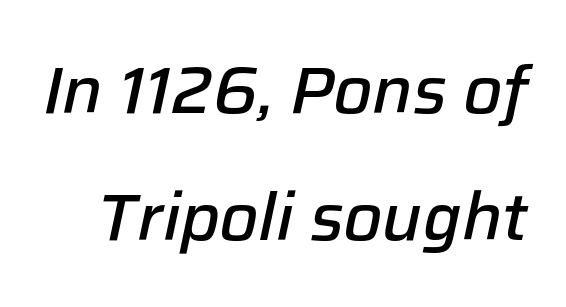
Q: Is the text bold? A: Semi-bold.
Q: Is the text italic (slanted)? A: Yes, it leans right by about 12 degrees.
Q: Is the text underlined? A: No.
Q: Is the spacing between letters normal or unusually wide? A: Normal.
Q: Is the spacing between lines tight, normal or loose? A: Loose.
Q: Width (condensed, normal, or wide)? A: Normal.
Q: Stroke contrast? A: Low.
Q: x-height? A: Medium.
Q: Monospaced? A: No.
